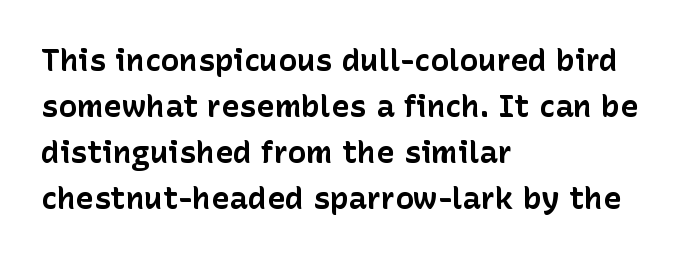
Is this a sans? Yes — the strokes have no serifs. These lines are rendered in a variable-pitch font. Upright lettering throughout. Leftover space on each line is placed entirely after the last word. Any mark beneath the type? The region is blank. Honestly, the row spacing looks completely unremarkable.
